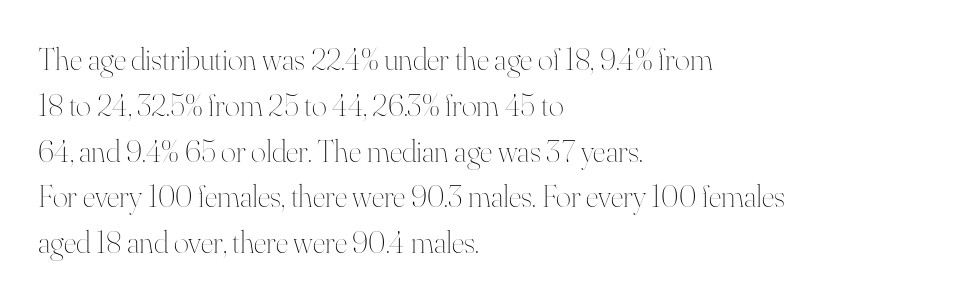
{"italic": "no", "bold": "no", "weight": "thin", "width": "normal", "stroke_contrast": "high", "x_height": "small", "monospaced": "no", "underline": "no", "align": "left", "line_spacing": "normal", "line_spacing_ratio": 1.43, "letter_spacing": "normal", "letter_spacing_em": 0.0, "glyph_px": 32}
